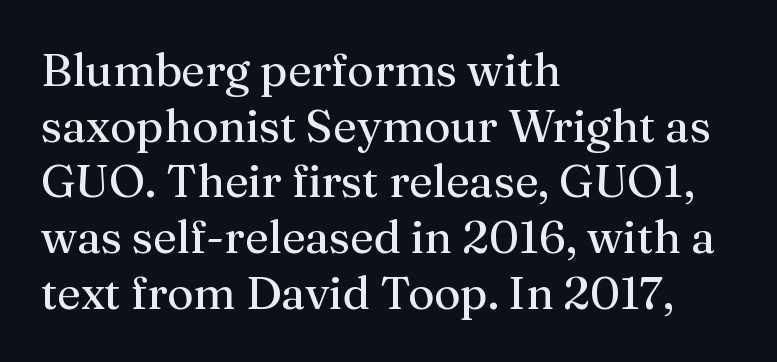
The letters look calm and open, with moderate or lighter stems. Is there any slant? The stems are plumb. In terms of letterspacing, this is plain default setting. The lines are quadded left. This sample has the flowing, uneven cadence of proportional lettering. Has an underline been added? It has not.
